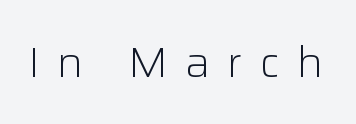
Q: Is the text bold? A: No.
Q: Is the text italic (slanted)? A: No, it is upright.
Q: Is the typeface a serif or a sans-serif typeface? A: Sans-serif.
Q: Is the text underlined? A: No.
Q: Is the spacing between letters normal or unusually wide? A: Unusually wide.
Q: Width (condensed, normal, or wide)? A: Normal.
Q: Stroke contrast? A: Low.
Q: x-height? A: Medium.
Q: Monospaced? A: No.
